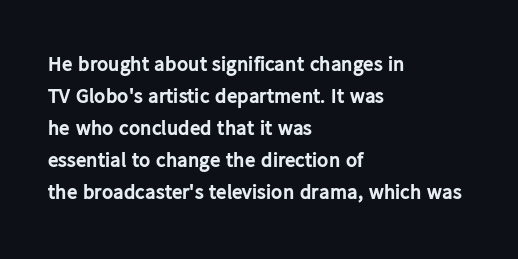
The type sits square on the baseline with zero lean. Summary of weight: heavy, a full bold. Interline gaps are of average width in this sample. The type is set solid horizontally, with unmodified tracking. Underline: absent.
